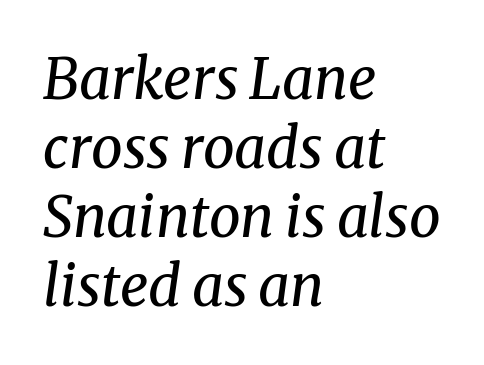
{"serif": "yes", "italic": "yes", "lean": "right", "slant_degrees": 8, "bold": "no", "weight": "regular", "width": "normal", "stroke_contrast": "medium", "x_height": "medium", "monospaced": "no", "underline": "no", "align": "left", "line_spacing_ratio": 1.23, "letter_spacing": "normal", "letter_spacing_em": 0.0, "glyph_px": 56}
